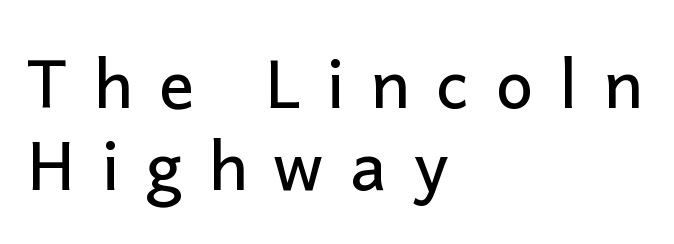
Q: Is the text italic (slanted)? A: No, it is upright.
Q: Is the typeface a serif or a sans-serif typeface? A: Sans-serif.
Q: Is the text underlined? A: No.
Q: How is the paragraph aligned? A: Left-aligned.
Q: Is the spacing between letters normal or unusually wide? A: Unusually wide.
Q: Is the spacing between lines tight, normal or loose? A: Normal.
Q: Width (condensed, normal, or wide)? A: Normal.
Q: Stroke contrast? A: Low.
Q: x-height? A: Medium.
Q: Monospaced? A: No.
